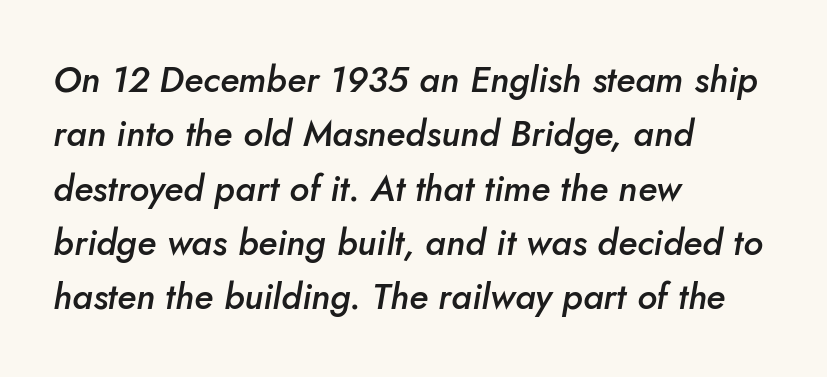
This sample uses plain, unmodified letter spacing. In terms of weight, the rendering is demibold, just under bold. Unmarked baselines from the first word to the last. The rendering anchors every line to the left-hand side. Note the varied advance widths — an 'i' is clearly narrower than an 'm'.
